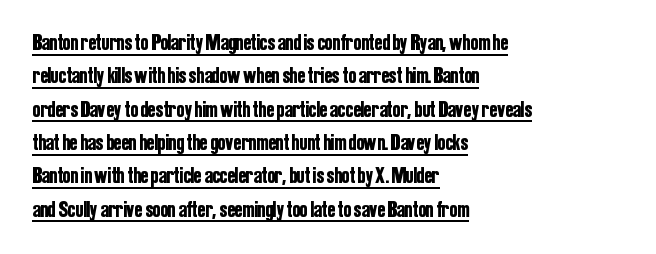
{"italic": "no", "underline": "yes", "align": "left", "line_spacing": "normal", "line_spacing_ratio": 1.45, "letter_spacing": "normal", "letter_spacing_em": 0.0, "glyph_px": 23}
